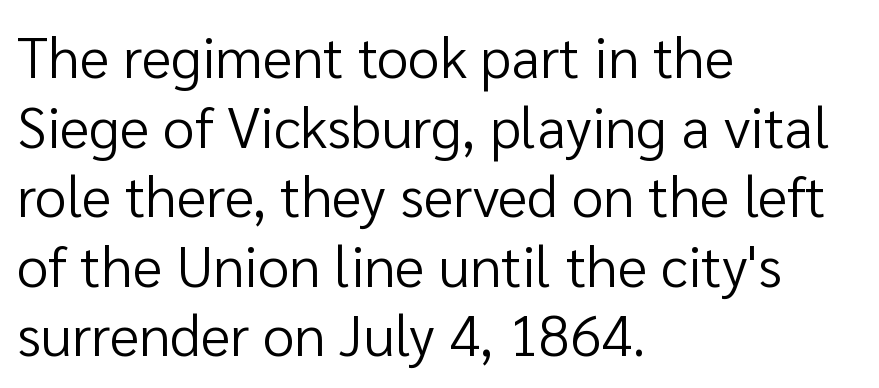
Q: Is the text bold? A: No.
Q: Is the text italic (slanted)? A: No, it is upright.
Q: Is the typeface a serif or a sans-serif typeface? A: Sans-serif.
Q: Is the text underlined? A: No.
Q: How is the paragraph aligned? A: Left-aligned.
Q: Is the spacing between letters normal or unusually wide? A: Normal.
Q: Width (condensed, normal, or wide)? A: Normal.
Q: Stroke contrast? A: Low.
Q: x-height? A: Medium.
Q: Monospaced? A: No.
